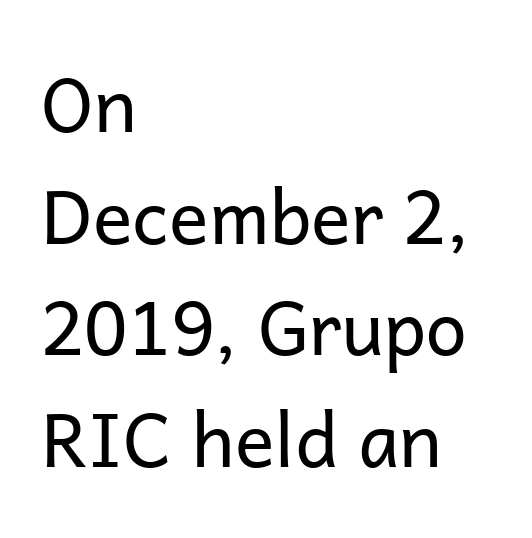
The image shows 74 px regular-weight sans-serif type, upright; set left-aligned, normal line spacing (1.51x), normal letter spacing, not underlined; low stroke contrast and a medium x-height.
